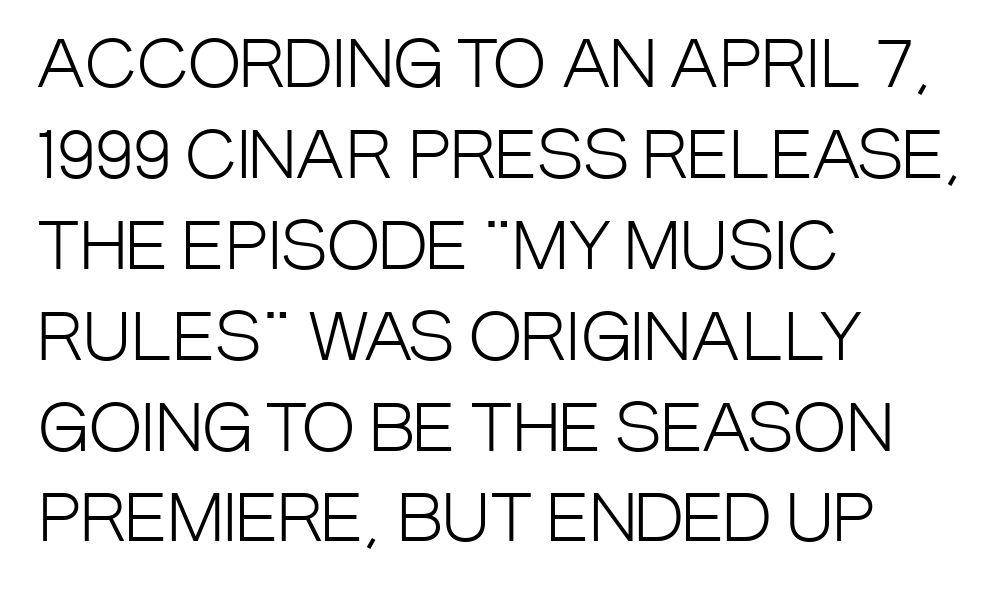
{"serif": "no", "italic": "no", "bold": "no", "weight": "light", "width": "condensed", "stroke_contrast": "low", "x_height": "large", "monospaced": "no", "underline": "no", "align": "left", "line_spacing": "normal", "line_spacing_ratio": 1.42, "letter_spacing": "normal", "letter_spacing_em": 0.0, "glyph_px": 64}
